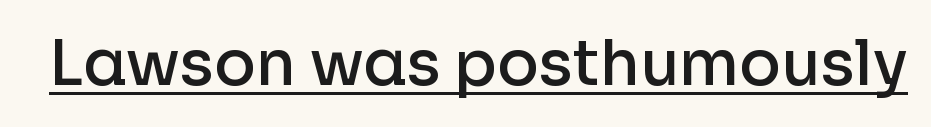
{"serif": "no", "italic": "no", "bold": "semi", "weight": "semibold", "width": "normal", "stroke_contrast": "low", "x_height": "medium", "monospaced": "no", "underline": "yes", "letter_spacing": "normal", "letter_spacing_em": 0.0, "glyph_px": 62}
